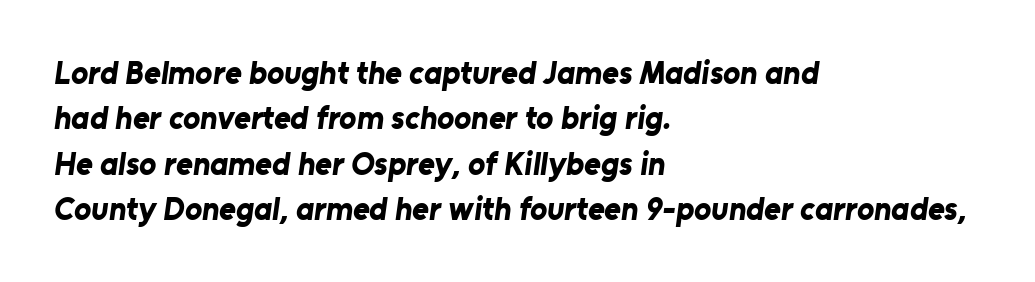
The passage shown is typeset with a sans-serif family. The lines sit at an ordinary, default distance from one another. Observe the ordinary spacing: letters are neighbours, not strangers. The lines in this sample share a left origin and differ only in where they stop.
